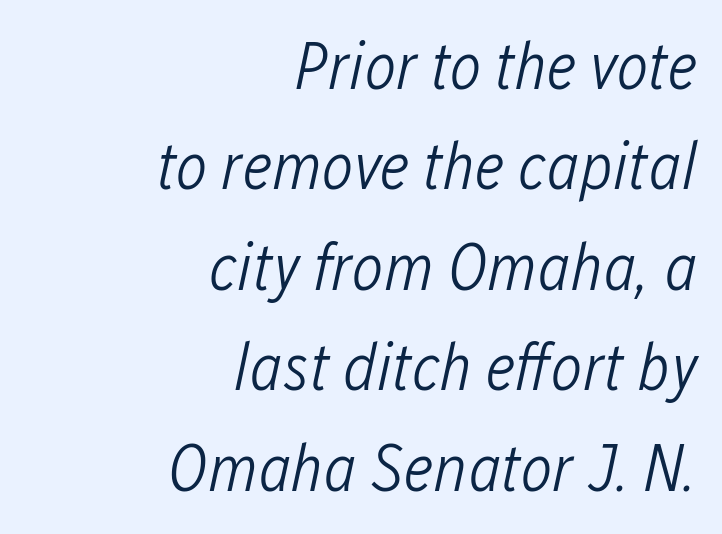
The glyphs look as if they've been sheared to an angle. Check the space under the baseline: it is left empty. Line ends are locked; line starts wander. Default kerning and tracking; the words read as compact shapes. Does the leading feel generous? No, just average.
